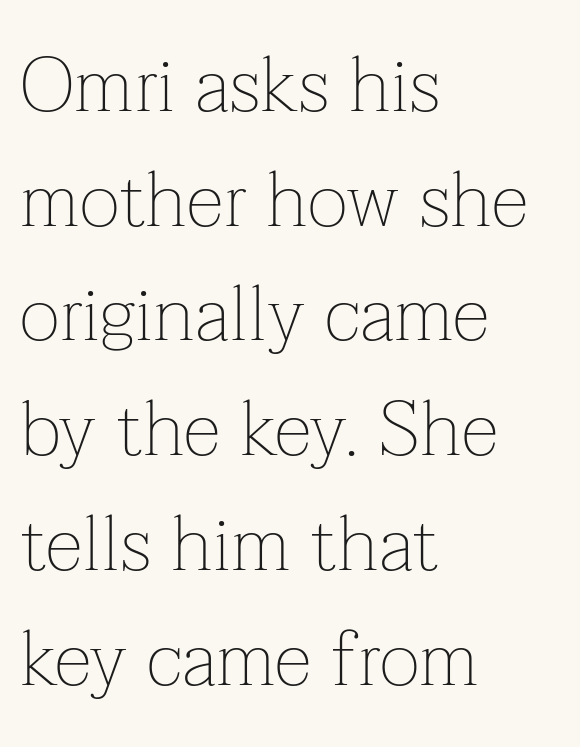
Spacing verdict: proportional, widths tailored to each character. If you drew a line through each stem, it would be perfectly vertical. The face used here is rendered with its standard letterfit. Ink coverage per letter is moderate at most. Does the leading feel generous? No, just average. The letters carry serifs — small finishing strokes at the ends of their stems.
